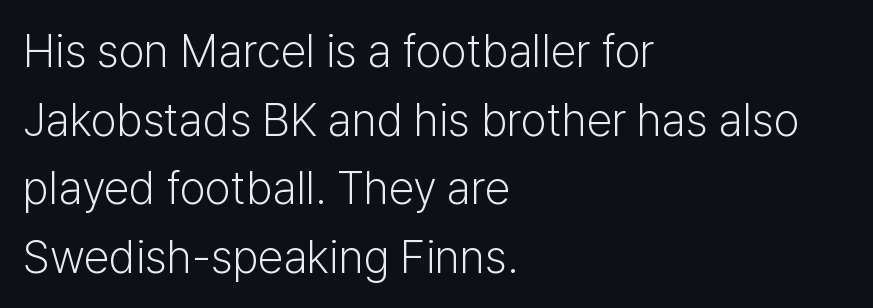
{"serif": "no", "italic": "no", "bold": "no", "weight": "light", "width": "normal", "stroke_contrast": "low", "x_height": "medium", "monospaced": "no", "underline": "no", "align": "left", "line_spacing": "normal", "line_spacing_ratio": 1.49, "letter_spacing": "normal", "letter_spacing_em": 0.0, "glyph_px": 46}
